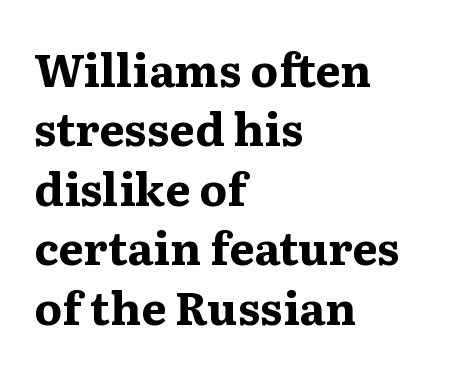
The image shows 45 px bold, wide serif type, upright; set left-aligned, normal line spacing (1.32x), normal letter spacing, not underlined; medium stroke contrast and a medium x-height.
